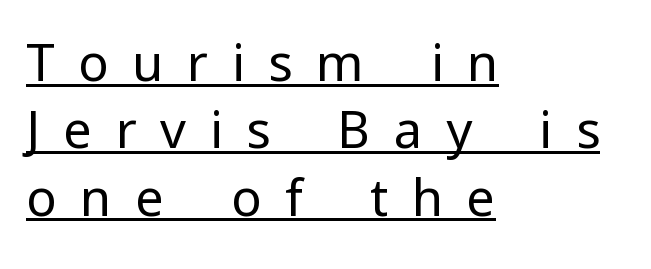
The image shows 51 px regular-weight sans-serif type, upright; set left-aligned, normal line spacing (1.32x), unusually wide letter spacing (+0.46 em), underlined; low stroke contrast and a medium x-height.
